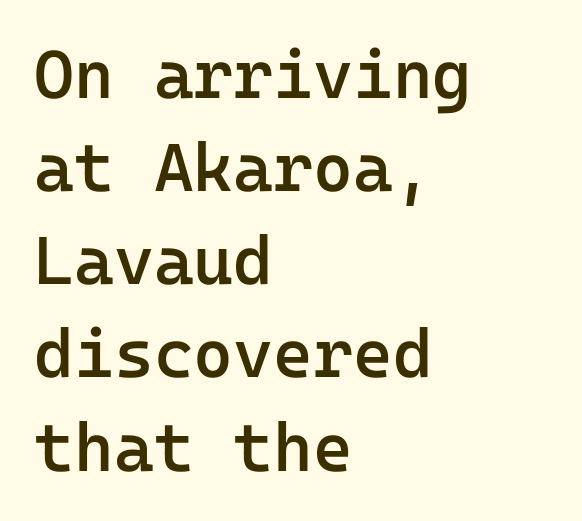
Q: Is the text bold? A: Semi-bold.
Q: Is the text italic (slanted)? A: No, it is upright.
Q: Is the typeface a serif or a sans-serif typeface? A: Sans-serif.
Q: Is the text underlined? A: No.
Q: How is the paragraph aligned? A: Left-aligned.
Q: Is the spacing between letters normal or unusually wide? A: Normal.
Q: Is the spacing between lines tight, normal or loose? A: Normal.
Q: Width (condensed, normal, or wide)? A: Normal.
Q: Stroke contrast? A: Low.
Q: x-height? A: Medium.
Q: Monospaced? A: Yes.
